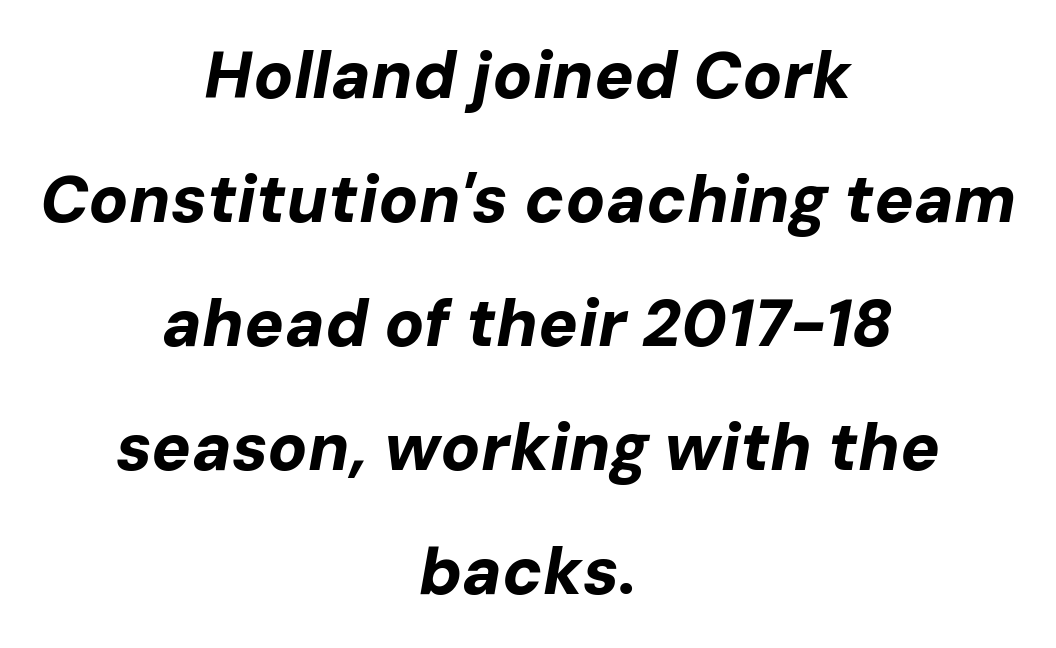
Q: Is the text bold? A: Yes.
Q: Is the text italic (slanted)? A: Yes, it leans right by about 10 degrees.
Q: Is the text underlined? A: No.
Q: How is the paragraph aligned? A: Centered.
Q: Is the spacing between letters normal or unusually wide? A: Normal.
Q: Width (condensed, normal, or wide)? A: Normal.
Q: Stroke contrast? A: Low.
Q: x-height? A: Medium.
Q: Monospaced? A: No.
